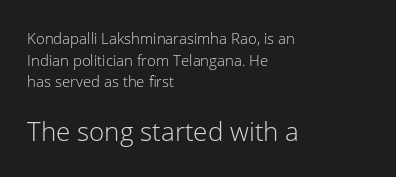
Short and long lines alike share a common starting point at left. The block sitting lower on the canvas is the one with enlarged characters. Does the lettering tilt? It doesn't — this is upright. What stands out about the letter spacing? Nothing — it is the standard amount. Anything drawn beneath the words? Only blank space.
